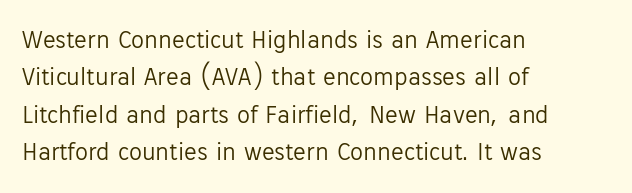
Q: Is the text bold? A: No.
Q: Is the text italic (slanted)? A: No, it is upright.
Q: Is the text underlined? A: No.
Q: How is the paragraph aligned? A: Left-aligned.
Q: Is the spacing between letters normal or unusually wide? A: Normal.
Q: Is the spacing between lines tight, normal or loose? A: Normal.
